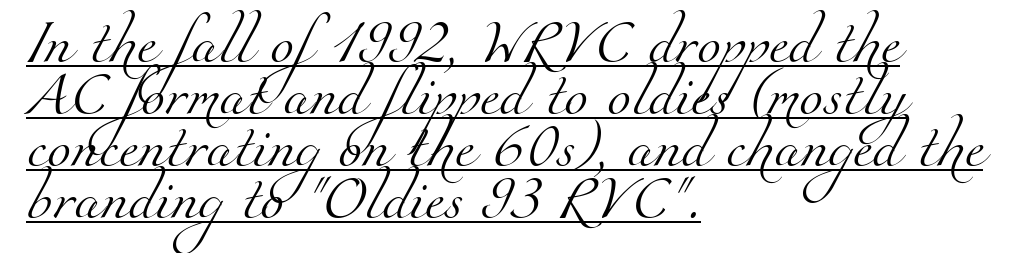
The text block is weighted toward the left margin, trailing off unevenly rightward. Like a heading marked for emphasis, these lines bear an underscore. Note the varied advance widths — an 'i' is clearly narrower than an 'm'. These lines keep a tight, regular rhythm from letter to letter.
